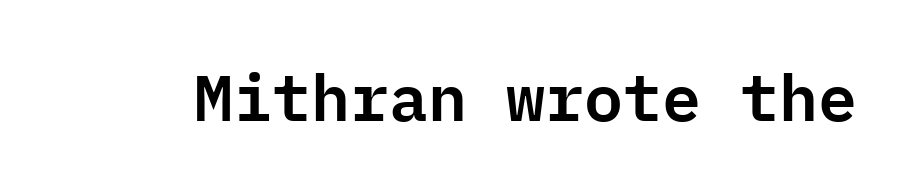
{"serif": "no", "italic": "no", "width": "normal", "stroke_contrast": "low", "x_height": "medium", "monospaced": "yes", "underline": "no", "letter_spacing": "normal", "letter_spacing_em": 0.0, "glyph_px": 65}
